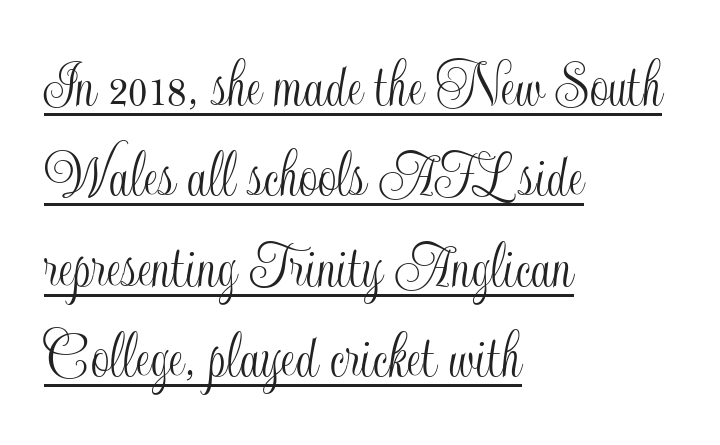
{"width": "condensed", "x_height": "small", "monospaced": "no", "underline": "yes", "align": "left", "line_spacing": "normal", "line_spacing_ratio": 1.35, "letter_spacing": "normal", "letter_spacing_em": 0.0, "glyph_px": 67}
